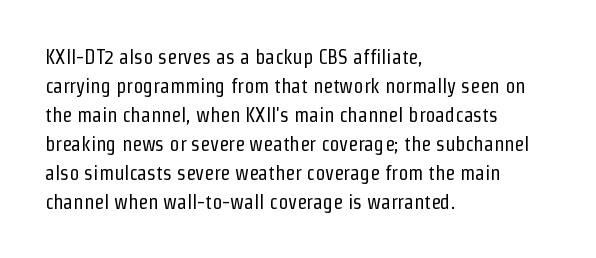
Beneath every word, the page is bare. Stems here are at most as thick as an everyday book face. When letters stand straight like this, we call the style roman or upright. This rendering leaves character spacing at its baseline value. The rendering uses a moderate line-height, typical for paragraphs.
